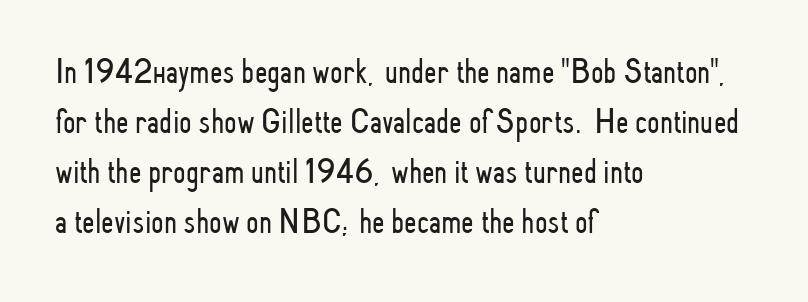
Posture: straight, roman, zero tilt. Examine the stroke ends and you'll find no serifs. Spacing verdict: proportional, widths tailored to each character. The typesetting does not lean heavy: it is not bold.
